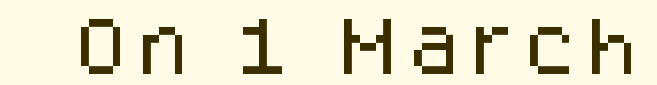
Q: Is the text italic (slanted)? A: No, it is upright.
Q: Is the typeface a serif or a sans-serif typeface? A: Sans-serif.
Q: Is the text underlined? A: No.
Q: Width (condensed, normal, or wide)? A: Normal.
Q: Stroke contrast? A: Low.
Q: x-height? A: Large.
Q: Monospaced? A: No.
